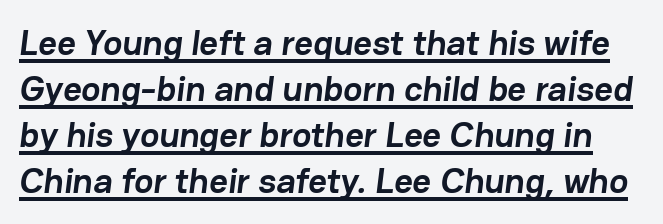
The image shows 36 px semibold sans-serif type; set normal line spacing (1.28x), normal letter spacing, underlined; low stroke contrast and a medium x-height.
